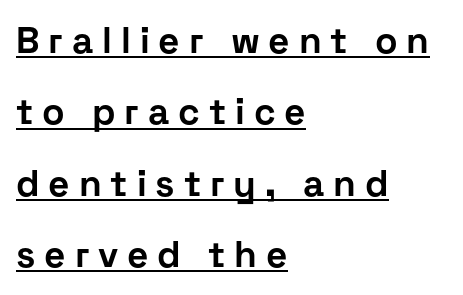
This sample has the flowing, uneven cadence of proportional lettering. The designer dialed line spacing up above the default. This sample uses an upright cut, with every glyph sitting square on the baseline. Caption: lettering with a line underneath. Chunky letters — that's bold for sure. This sample is left-justified, so line endings fall wherever the words run out.
